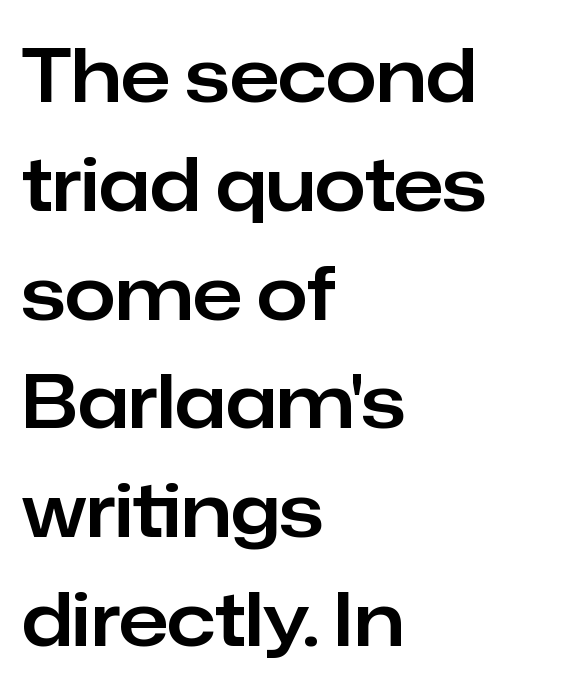
This rendering uses left alignment, leaving the right contour irregular. Regarding serifs, this sample does without them. This sample uses plain, unmodified letter spacing. Beneath every word, the page is bare. The letters advance in unequal steps, a hallmark of proportional type. Does the leading feel generous? No, just average.
